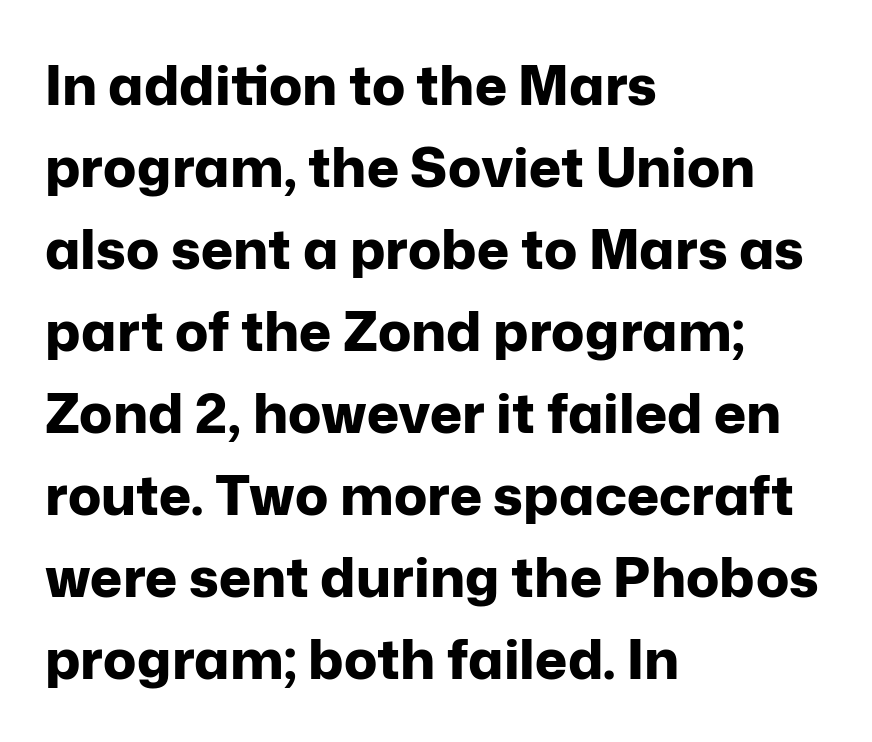
The passage is arranged the way most books set body copy — flush left. Standard letterfit; no display-style spreading of the glyphs. Letterform terminals end flat and unadorned throughout the passage. Strong, thick strokes mark this as bold type. Ordinary non-slanted type is in use. A clean baseline with only descenders dipping below it.
